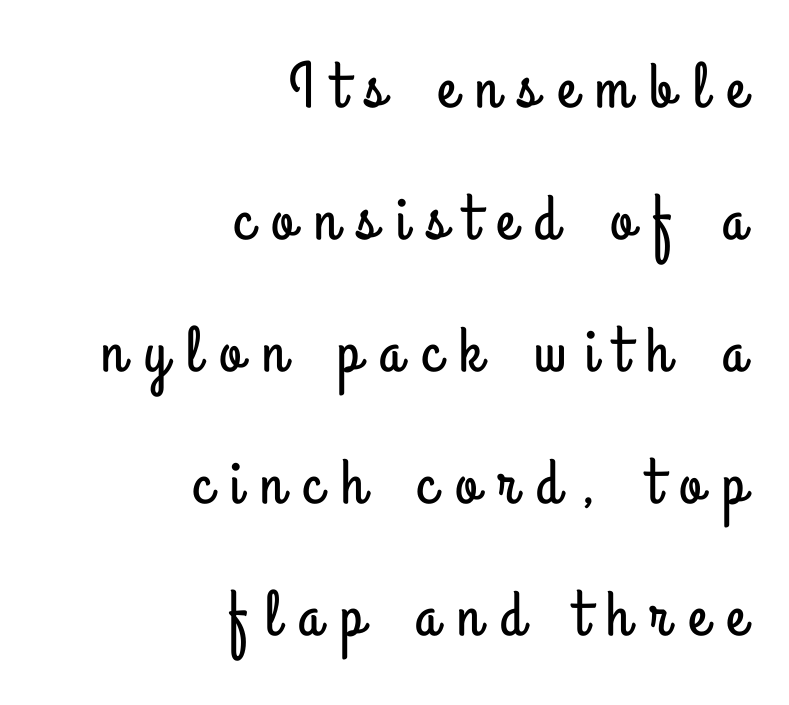
Q: Is the text italic (slanted)? A: No, it is upright.
Q: Is the typeface a serif or a sans-serif typeface? A: Sans-serif.
Q: Is the text underlined? A: No.
Q: How is the paragraph aligned? A: Right-aligned.
Q: Is the spacing between letters normal or unusually wide? A: Unusually wide.
Q: Is the spacing between lines tight, normal or loose? A: Loose.
Q: Width (condensed, normal, or wide)? A: Condensed.
Q: Stroke contrast? A: Low.
Q: x-height? A: Small.
Q: Monospaced? A: No.
